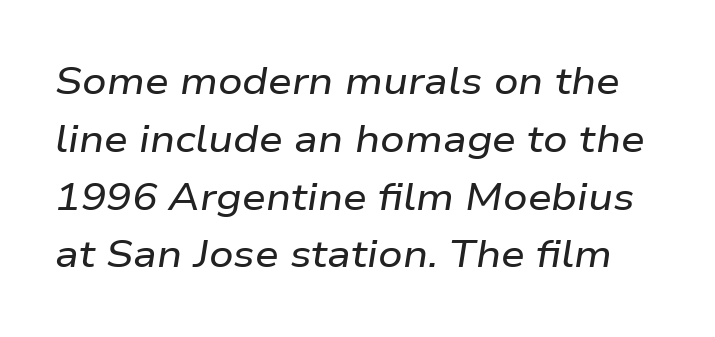
Q: Is the text italic (slanted)? A: Yes, it leans right by about 9 degrees.
Q: Is the text underlined? A: No.
Q: Is the spacing between letters normal or unusually wide? A: Normal.
Q: Is the spacing between lines tight, normal or loose? A: Normal.
Q: Width (condensed, normal, or wide)? A: Wide.
Q: Stroke contrast? A: Low.
Q: x-height? A: Medium.
Q: Monospaced? A: No.
